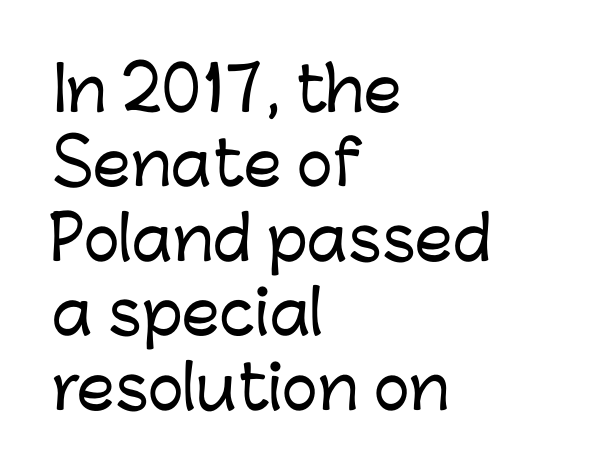
The image shows 60 px sans-serif type, upright; set left-aligned, line spacing 1.24x, normal letter spacing, not underlined; low stroke contrast and a medium x-height.
